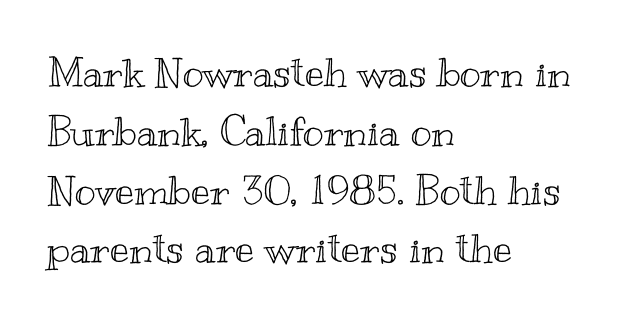
The image shows 40 px wide type, upright; set left-aligned, normal line spacing (1.47x), normal letter spacing, not underlined; a small x-height.
